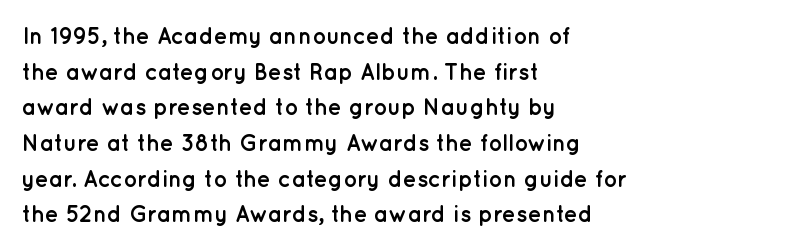
The image shows 23 px bold type, upright; set left-aligned, normal line spacing (1.55x), normal letter spacing, not underlined.
